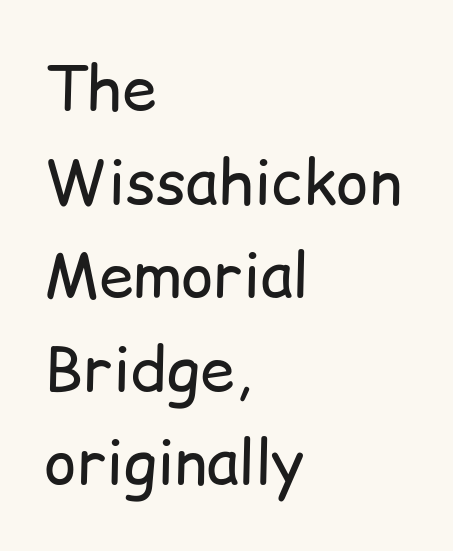
Q: Is the text bold? A: No.
Q: Is the text italic (slanted)? A: No, it is upright.
Q: Is the typeface a serif or a sans-serif typeface? A: Sans-serif.
Q: Is the text underlined? A: No.
Q: How is the paragraph aligned? A: Left-aligned.
Q: Is the spacing between letters normal or unusually wide? A: Normal.
Q: Is the spacing between lines tight, normal or loose? A: Normal.
Q: Width (condensed, normal, or wide)? A: Normal.
Q: Stroke contrast? A: Low.
Q: x-height? A: Medium.
Q: Monospaced? A: No.
